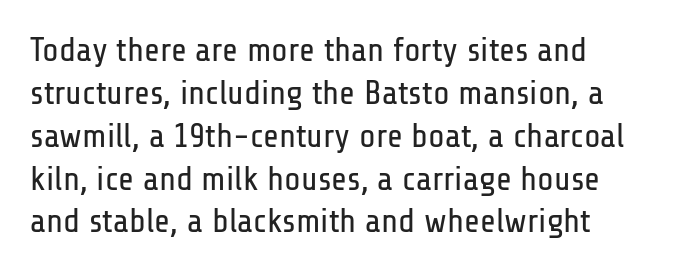
Q: Is the text bold? A: No.
Q: Is the text italic (slanted)? A: No, it is upright.
Q: Is the typeface a serif or a sans-serif typeface? A: Sans-serif.
Q: Is the text underlined? A: No.
Q: How is the paragraph aligned? A: Left-aligned.
Q: Is the spacing between letters normal or unusually wide? A: Normal.
Q: Is the spacing between lines tight, normal or loose? A: Normal.
Q: Width (condensed, normal, or wide)? A: Condensed.
Q: Stroke contrast? A: Low.
Q: x-height? A: Medium.
Q: Monospaced? A: No.
